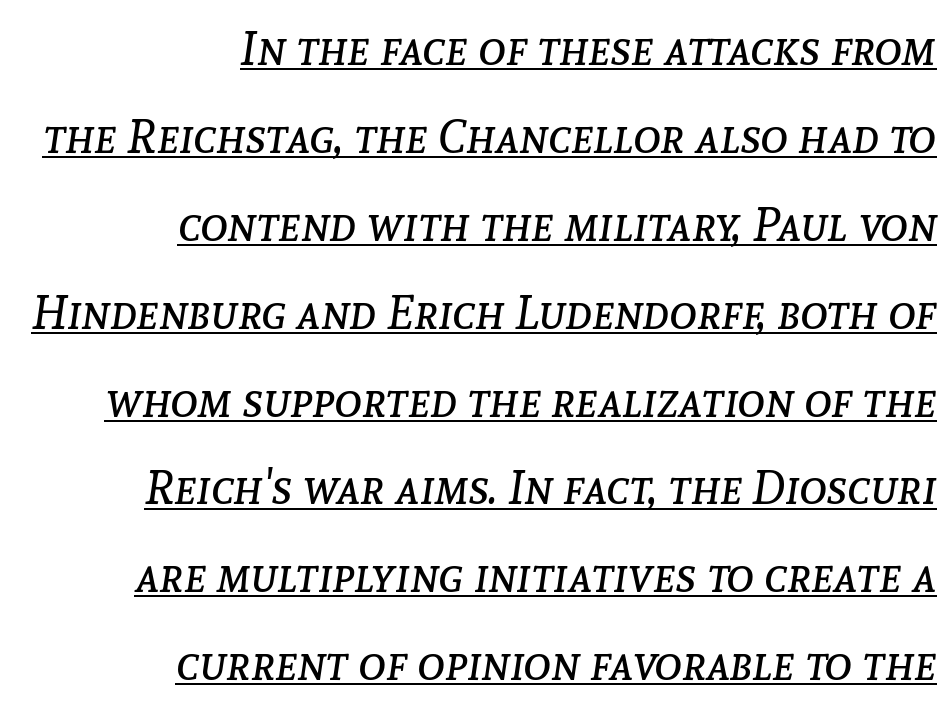
The image shows 47 px regular-weight type, italic (leaning right); set right-aligned, line spacing 1.87x, normal letter spacing, underlined; low stroke contrast and a medium x-height.
